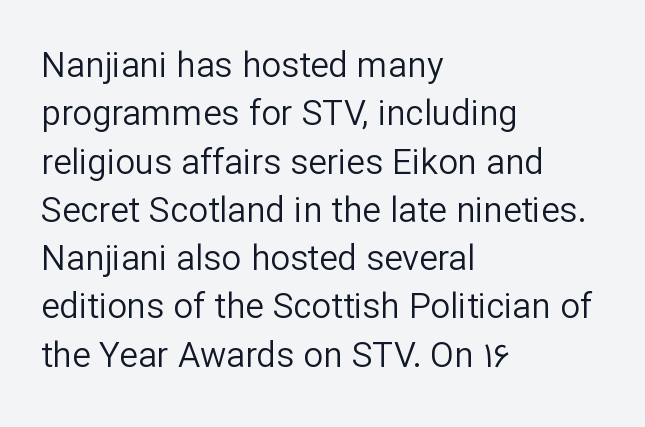
Each letter keeps its own natural width here, so spacing adapts to shape. The space beneath each line is pristine and unruled. Does extra space separate the letters? No, they use regular spacing. The axis of the letterforms is exactly vertical.
